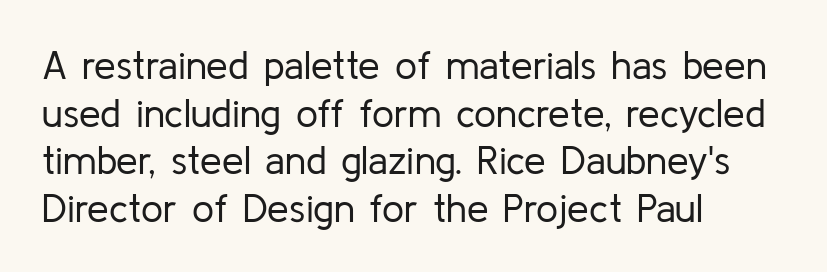
{"serif": "no", "italic": "no", "bold": "no", "weight": "regular", "width": "normal", "stroke_contrast": "low", "x_height": "medium", "monospaced": "no", "underline": "no", "align": "left", "line_spacing_ratio": 1.22, "letter_spacing": "normal", "letter_spacing_em": 0.0, "glyph_px": 39}
